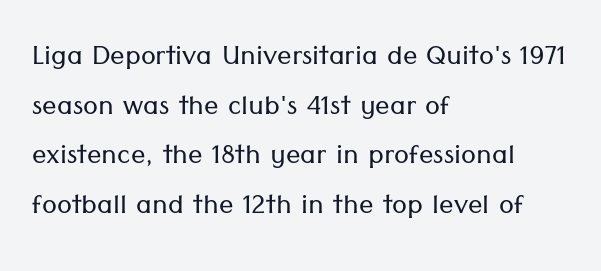
Bold? No — there's no thickening of the strokes. Italic: no, the glyphs are upright roman. A normal amount of white space separates one row of letters from the next. A classic flush-left, rag-right setting is used for this passage. The baseline area is clear.
